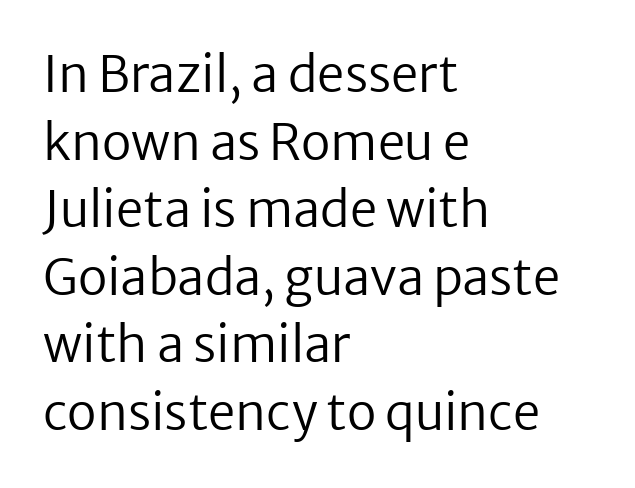
Observe the ordinary spacing: letters are neighbours, not strangers. The space directly below the letters is spotless. The rendering uses a moderate line-height, typical for paragraphs. Casual observation: everything's shoved over to the left. Note the varied advance widths — an 'i' is clearly narrower than an 'm'. The axis of the letterforms is exactly vertical.
